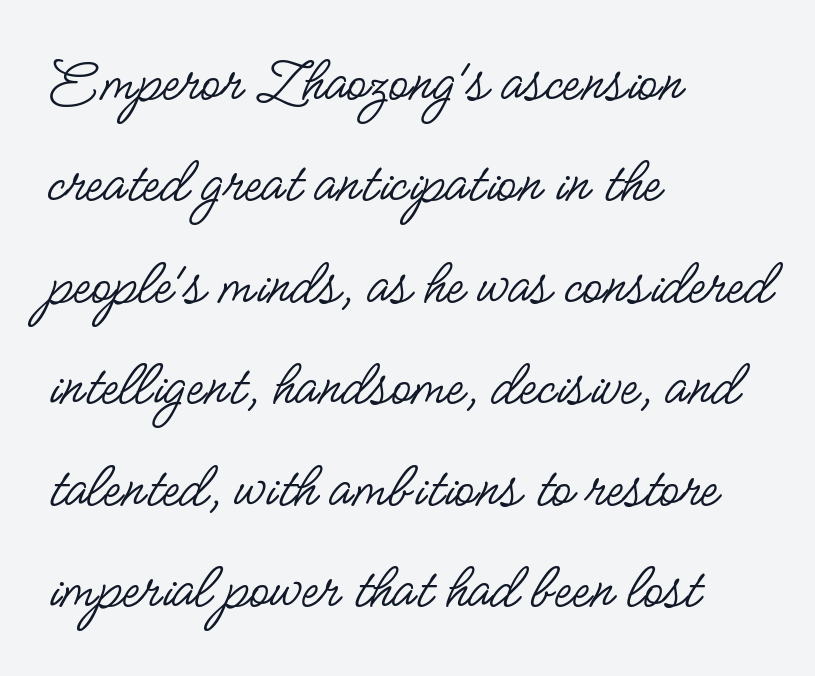
The image shows 65 px regular-weight, condensed sans-serif type; set left-aligned, normal line spacing (1.56x), normal letter spacing, not underlined; low stroke contrast and a small x-height.
